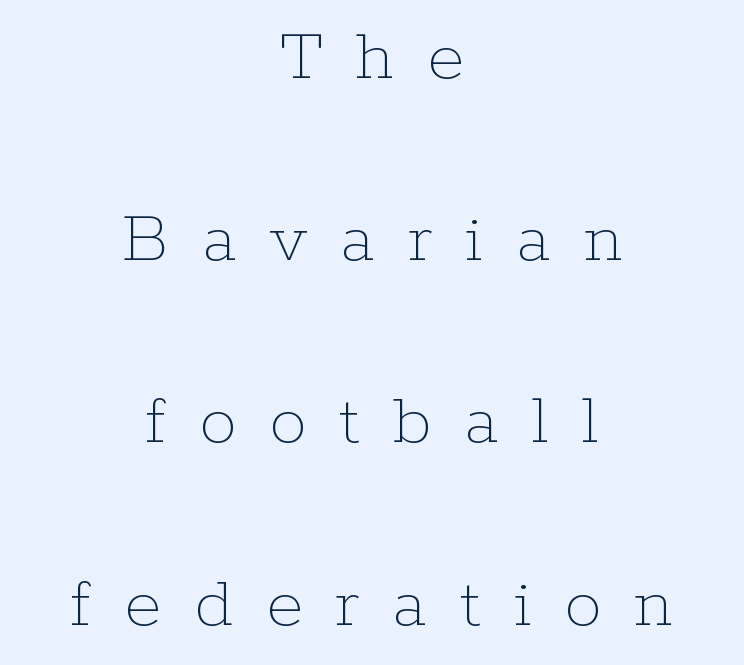
Q: Is the text bold? A: No.
Q: Is the text italic (slanted)? A: No, it is upright.
Q: Is the text underlined? A: No.
Q: How is the paragraph aligned? A: Centered.
Q: Is the spacing between letters normal or unusually wide? A: Unusually wide.
Q: Is the spacing between lines tight, normal or loose? A: Loose.
Q: Width (condensed, normal, or wide)? A: Normal.
Q: Stroke contrast? A: Low.
Q: x-height? A: Medium.
Q: Monospaced? A: No.
